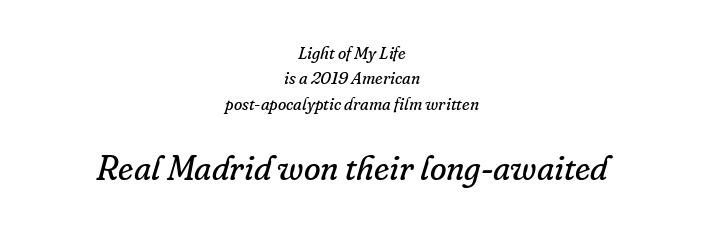
The image shows 34 px regular-weight serif type, italic (leaning right); set centered, normal line spacing (1.5x), normal letter spacing, not underlined; the second (bottom) block is 2.0x larger; low stroke contrast and a small x-height.
